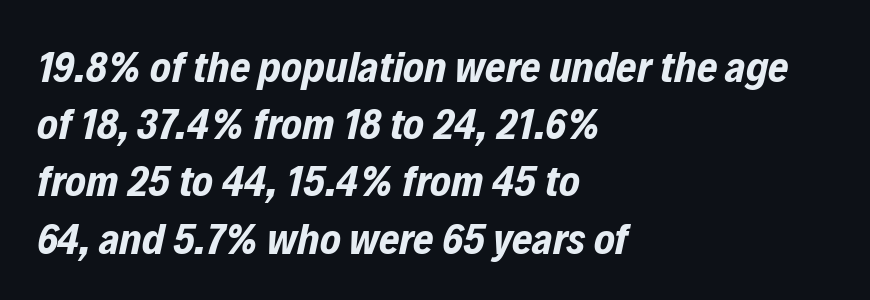
Q: Is the text bold? A: Yes.
Q: Is the text italic (slanted)? A: Yes, it leans right by about 12 degrees.
Q: Is the text underlined? A: No.
Q: How is the paragraph aligned? A: Left-aligned.
Q: Is the spacing between letters normal or unusually wide? A: Normal.
Q: Is the spacing between lines tight, normal or loose? A: Normal.
Q: Width (condensed, normal, or wide)? A: Condensed.
Q: Stroke contrast? A: Low.
Q: x-height? A: Medium.
Q: Monospaced? A: No.
